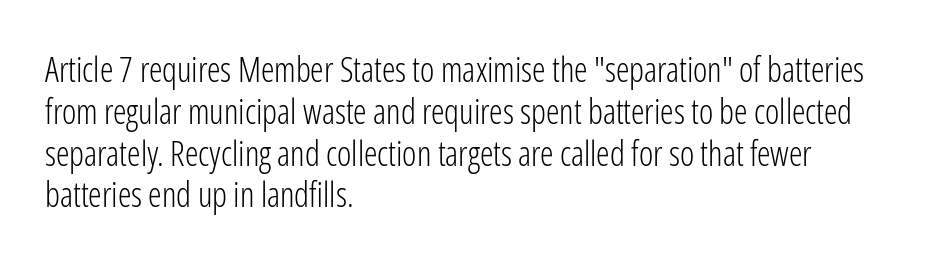
The image shows 34 px light, condensed sans-serif type, upright; set left-aligned, line spacing 1.23x, normal letter spacing, not underlined; low stroke contrast and a medium x-height.
